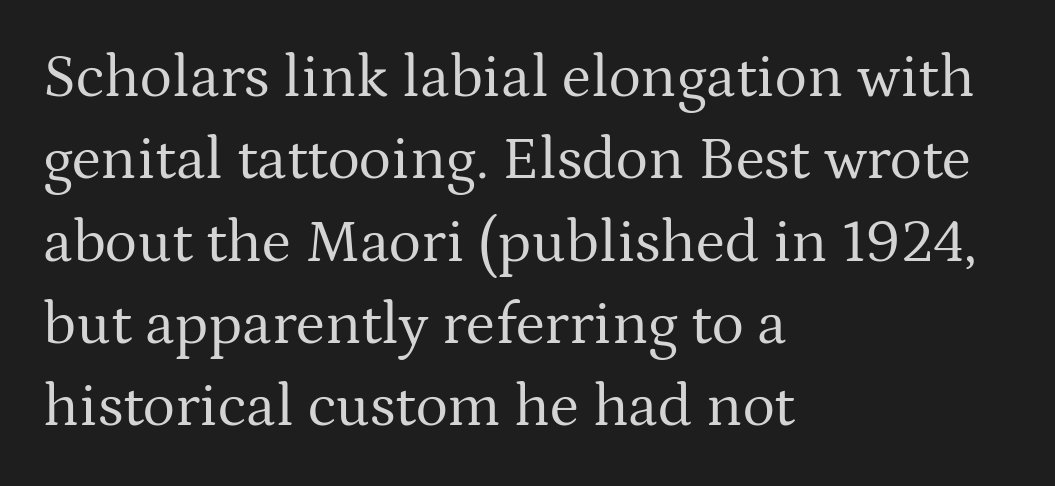
The image shows 61 px regular-weight serif type, upright; set left-aligned, normal line spacing (1.35x), normal letter spacing, not underlined; medium stroke contrast and a medium x-height.
